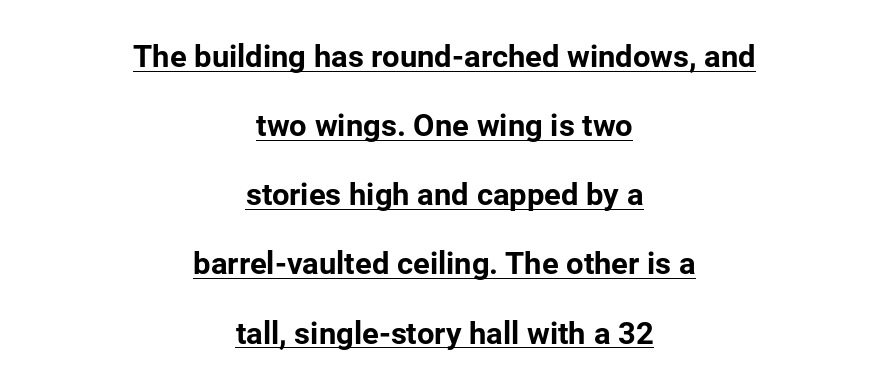
Q: Is the text bold? A: Yes.
Q: Is the text italic (slanted)? A: No, it is upright.
Q: Is the typeface a serif or a sans-serif typeface? A: Sans-serif.
Q: Is the text underlined? A: Yes.
Q: How is the paragraph aligned? A: Centered.
Q: Is the spacing between letters normal or unusually wide? A: Normal.
Q: Is the spacing between lines tight, normal or loose? A: Loose.
Q: Width (condensed, normal, or wide)? A: Normal.
Q: Stroke contrast? A: Low.
Q: x-height? A: Medium.
Q: Monospaced? A: No.
